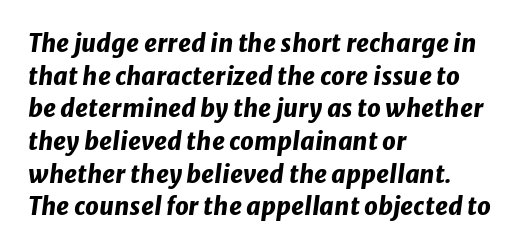
{"italic": "yes", "lean": "right", "slant_degrees": 8, "bold": "yes", "underline": "no", "align": "left", "line_spacing": "normal", "line_spacing_ratio": 1.36, "letter_spacing": "normal", "letter_spacing_em": 0.0, "glyph_px": 24}
